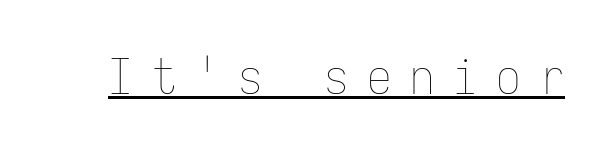
{"italic": "no", "bold": "no", "weight": "thin", "width": "condensed", "stroke_contrast": "low", "x_height": "medium", "monospaced": "yes", "underline": "yes", "letter_spacing": "wide", "letter_spacing_em": 0.38, "glyph_px": 49}
